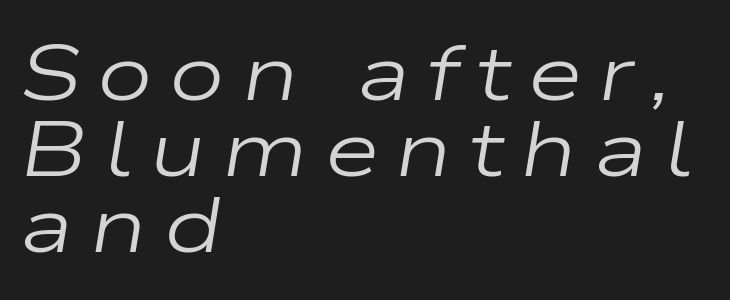
Slanted lettering throughout. The face used here is proportionally spaced, like ordinary book or web type. Look at the tracking — it's clearly loosened, letters drifting apart. The weight would be labelled regular, book, light, or lighter still.
